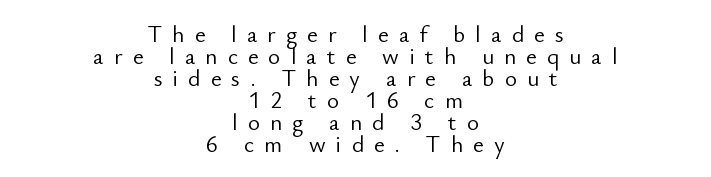
Q: Is the text bold? A: No.
Q: Is the text italic (slanted)? A: No, it is upright.
Q: Is the text underlined? A: No.
Q: How is the paragraph aligned? A: Centered.
Q: Is the spacing between letters normal or unusually wide? A: Unusually wide.
Q: Is the spacing between lines tight, normal or loose? A: Tight.
